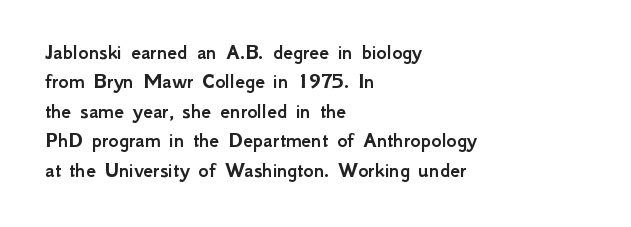
Q: Is the text italic (slanted)? A: No, it is upright.
Q: Is the text underlined? A: No.
Q: How is the paragraph aligned? A: Left-aligned.
Q: Is the spacing between letters normal or unusually wide? A: Normal.
Q: Is the spacing between lines tight, normal or loose? A: Normal.
